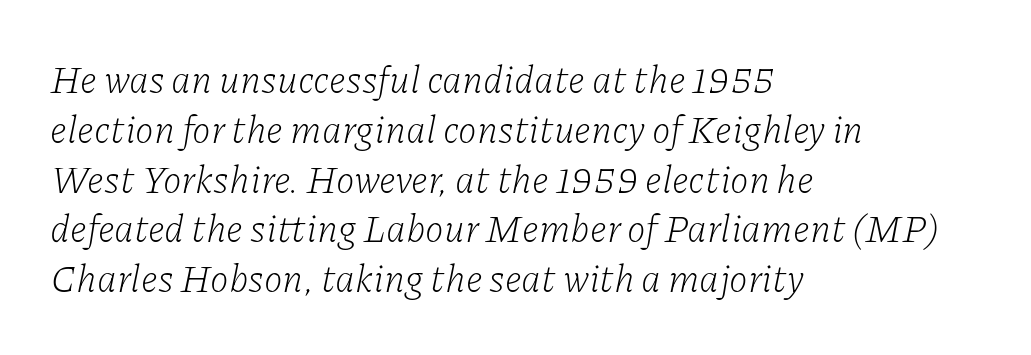
The image shows 38 px light serif type, italic (leaning right); set left-aligned, normal line spacing (1.31x), normal letter spacing, not underlined; low stroke contrast and a medium x-height.
